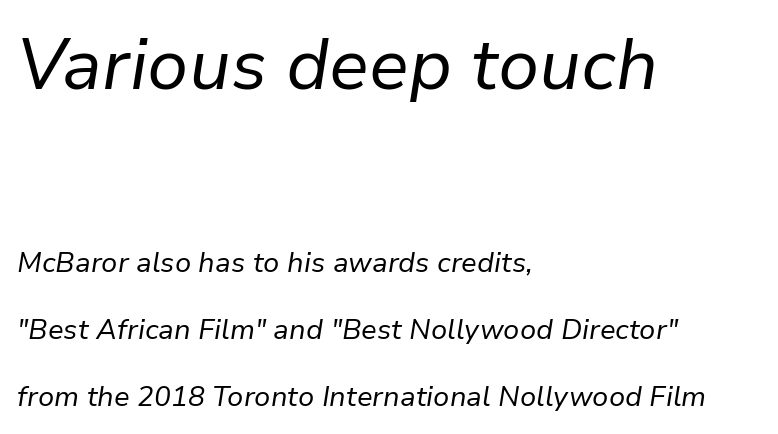
{"italic": "yes", "lean": "right", "slant_degrees": 9, "bold": "no", "weight": "regular", "width": "normal", "stroke_contrast": "low", "x_height": "medium", "monospaced": "no", "underline": "no", "align": "left", "line_spacing": "loose", "line_spacing_ratio": 2.39, "letter_spacing": "normal", "letter_spacing_em": 0.0, "larger_block": "first", "size_ratio": 2.54, "glyph_px": 71}
